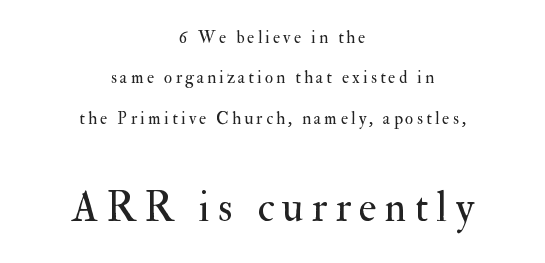
{"serif": "yes", "italic": "no", "bold": "no", "weight": "regular", "width": "normal", "stroke_contrast": "medium", "x_height": "small", "monospaced": "no", "underline": "no", "align": "center", "line_spacing": "loose", "line_spacing_ratio": 2.37, "larger_block": "second", "size_ratio": 2.47, "glyph_px": 42}
